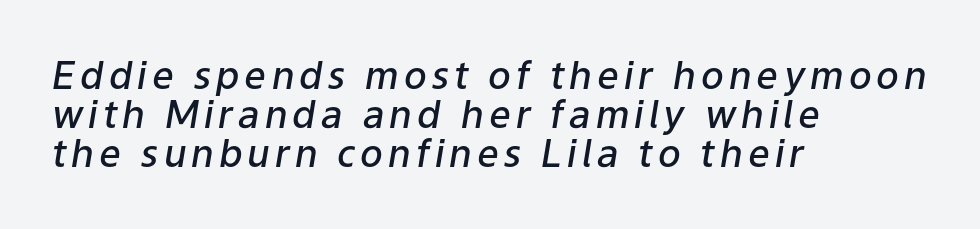
The image shows 38 px semibold type, italic (leaning right); set left-aligned, tight line spacing (1.02x), not underlined; low stroke contrast and a medium x-height.
